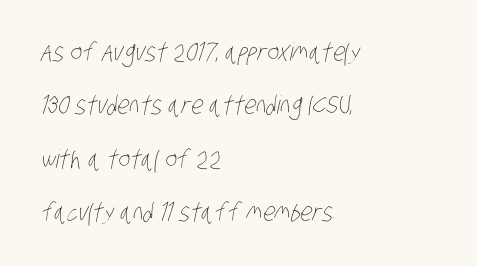
The image shows 25 px text type; set left-aligned, loose line spacing (2.14x), normal letter spacing, not underlined.
